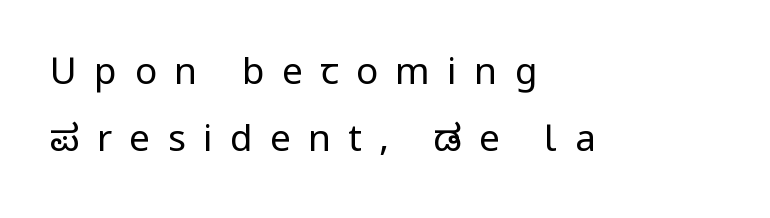
Letters rest on an invisible, unmarked baseline. A sans-serif font was chosen for this passage. The letters stand upright; this is a roman face. This reads as an unemphasized weight, regular at the heaviest. Typeset ragged right — the left edge is the straight one. Character widths vary here, with narrow letters taking less room than wide ones.
